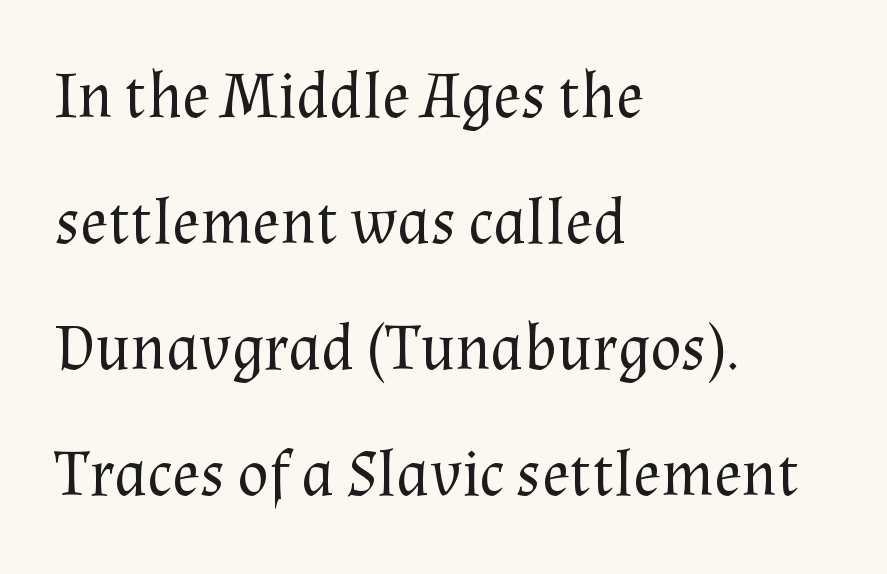
Q: Is the text bold? A: No.
Q: Is the text italic (slanted)? A: No, it is upright.
Q: Is the text underlined? A: No.
Q: How is the paragraph aligned? A: Left-aligned.
Q: Is the spacing between letters normal or unusually wide? A: Normal.
Q: Is the spacing between lines tight, normal or loose? A: Loose.
Q: Width (condensed, normal, or wide)? A: Normal.
Q: Stroke contrast? A: Medium.
Q: x-height? A: Medium.
Q: Monospaced? A: No.
